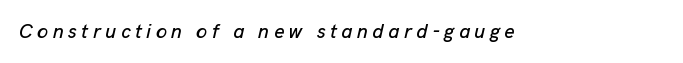
The specimen omits any rule beneath the text block's lines. The passage shown leans; its letterforms are oblique. There is plenty of visible air inserted between adjacent glyphs.
